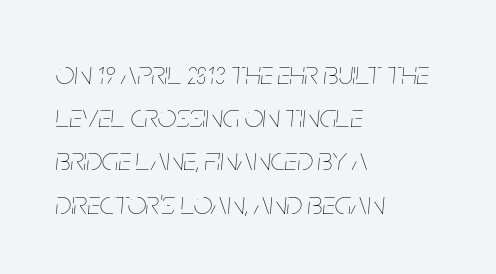
Does the copy run flush right? No — it runs flush left. The type is set solid horizontally, with unmodified tracking. The letters look calm and open, with moderate or lighter stems. Think of a printed novel: that variable character pitch is what you see here. Baseline-to-baseline distance is the conventional proportion of letter height. The glyphs look as if they've been sheared to an angle.
